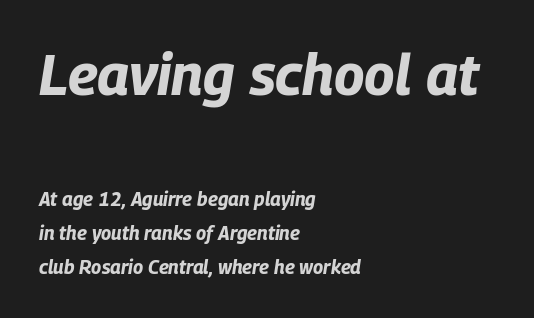
The typography opts for an oblique posture over an upright one. The line texture is even and compact thanks to regular tracking. Bigger letters appear in the top chunk; the bottom chunk is reduced. Compared with an ordinary text face, these strokes are far heavier — a full bold. Letters rest on an invisible, unmarked baseline.
